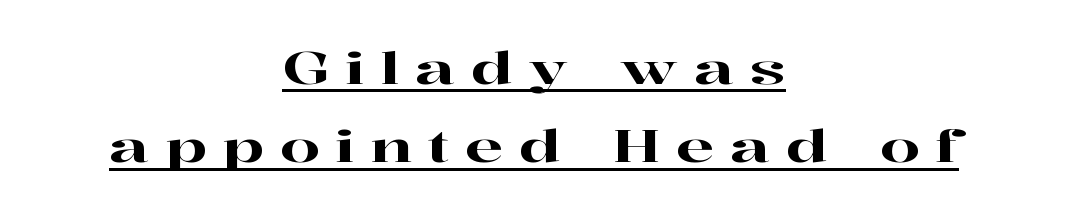
Q: Is the text italic (slanted)? A: No, it is upright.
Q: Is the typeface a serif or a sans-serif typeface? A: Serif.
Q: Is the text underlined? A: Yes.
Q: How is the paragraph aligned? A: Centered.
Q: Is the spacing between letters normal or unusually wide? A: Unusually wide.
Q: Width (condensed, normal, or wide)? A: Wide.
Q: Stroke contrast? A: High.
Q: x-height? A: Medium.
Q: Monospaced? A: No.
